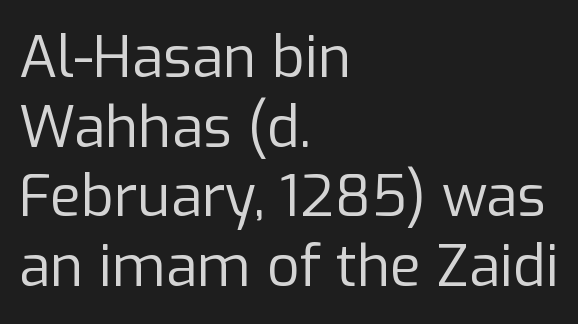
The image shows 57 px regular-weight sans-serif type, upright; set left-aligned, line spacing 1.22x, normal letter spacing, not underlined; low stroke contrast and a medium x-height.
